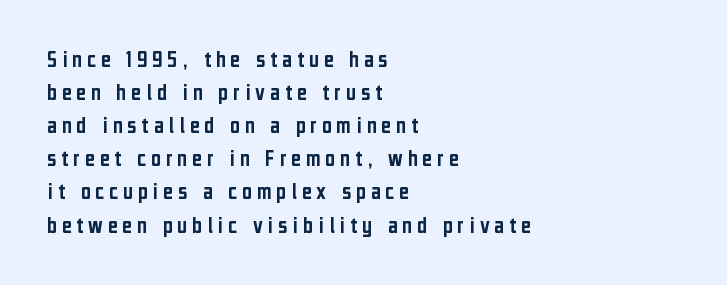
Compared with typical paragraphs, the rows here are spaced about the same. Words float on clear page, feet unadorned. Observe the wide spacing: letters keep a clear distance from each other. The lettering stays uniformly vertical, giving the passage a roman look. Leftover space on each line is placed entirely after the last word.
